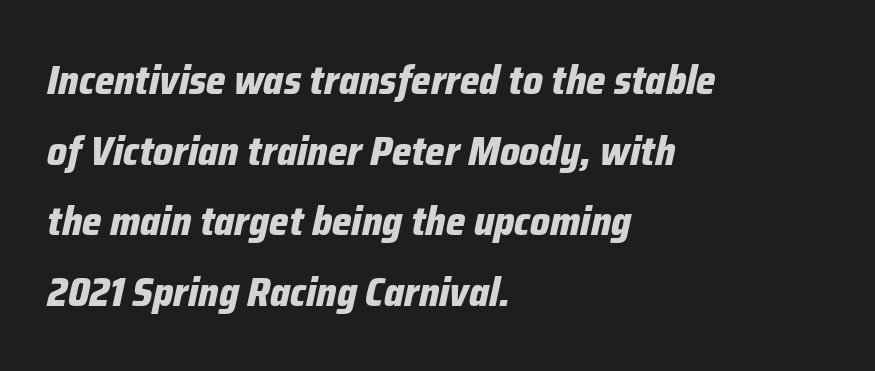
The rendering keeps characters at their native spacing. Tall strokes in this sample are angled rather than plumb. Heft: maximum for text — a bold. Horizontally, the lines are justified to the leading edge only. Has an underline been added? It has not.
